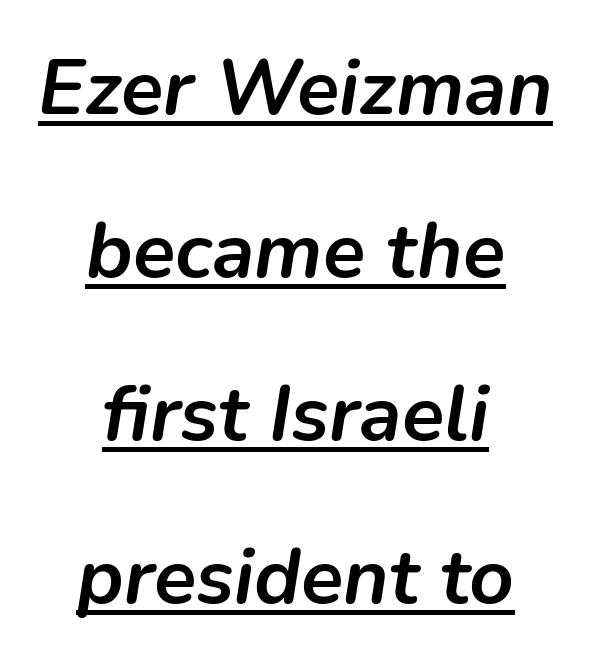
Q: Is the text bold? A: Yes.
Q: Is the text italic (slanted)? A: Yes, it leans right by about 9 degrees.
Q: Is the text underlined? A: Yes.
Q: How is the paragraph aligned? A: Centered.
Q: Is the spacing between letters normal or unusually wide? A: Normal.
Q: Is the spacing between lines tight, normal or loose? A: Loose.
Q: Width (condensed, normal, or wide)? A: Normal.
Q: Stroke contrast? A: Low.
Q: x-height? A: Medium.
Q: Monospaced? A: No.
